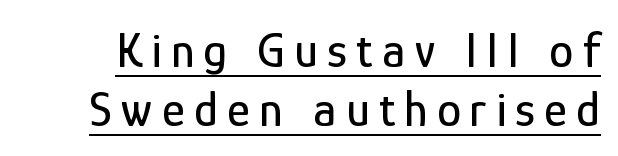
{"serif": "no", "italic": "no", "width": "condensed", "stroke_contrast": "low", "x_height": "medium", "monospaced": "no", "underline": "yes", "line_spacing_ratio": 1.2, "glyph_px": 49}
